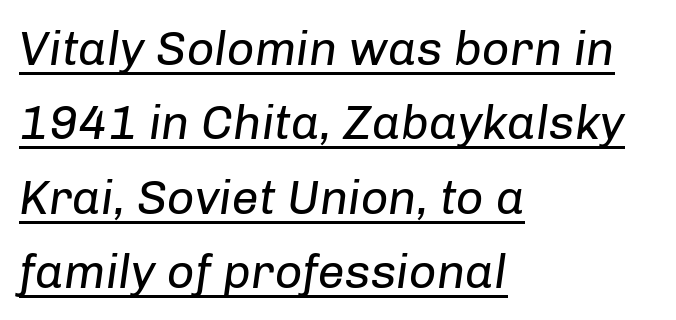
Q: Is the text bold? A: No.
Q: Is the text italic (slanted)? A: Yes, it leans right by about 8 degrees.
Q: Is the text underlined? A: Yes.
Q: How is the paragraph aligned? A: Left-aligned.
Q: Is the spacing between letters normal or unusually wide? A: Normal.
Q: Is the spacing between lines tight, normal or loose? A: Normal.
Q: Width (condensed, normal, or wide)? A: Normal.
Q: Stroke contrast? A: Low.
Q: x-height? A: Medium.
Q: Monospaced? A: No.
